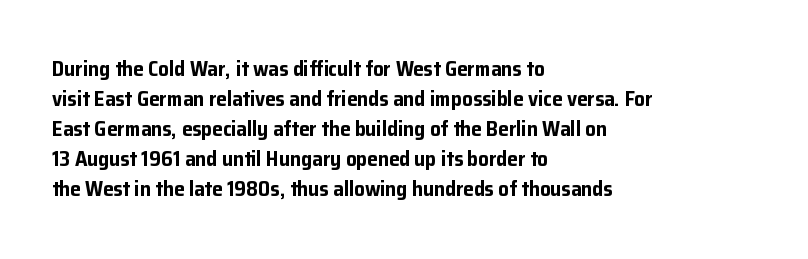
{"italic": "no", "bold": "yes", "underline": "no", "align": "left", "line_spacing": "normal", "line_spacing_ratio": 1.43, "letter_spacing": "normal", "letter_spacing_em": 0.0, "glyph_px": 21}
